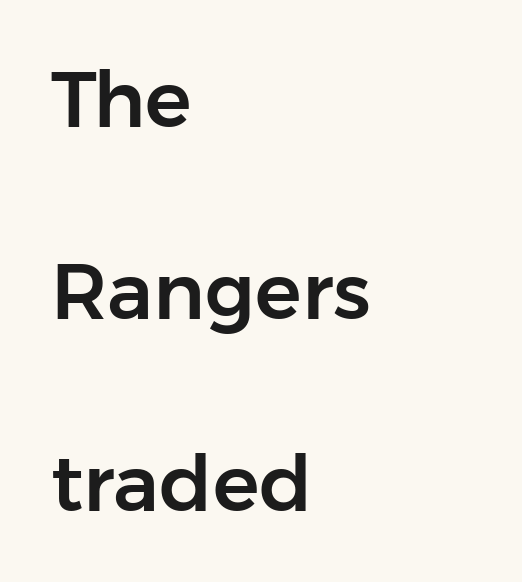
The image shows 78 px sans-serif type, upright; set left-aligned, loose line spacing (2.46x), normal letter spacing, not underlined; low stroke contrast and a medium x-height.
